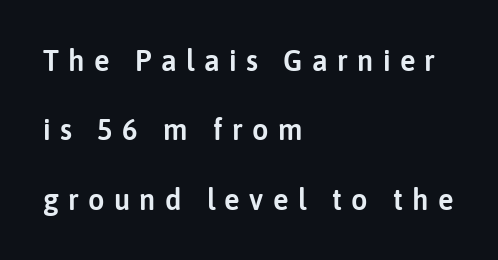
Vertical strokes here are truly vertical. Notice how the passage keeps a crisp vertical edge on the left only. In terms of leading, this rendering errs on the spacious side. Rule under the text: the space is simply empty.
